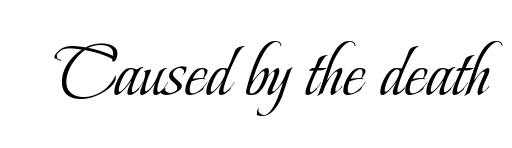
{"serif": "yes", "bold": "no", "weight": "light", "width": "condensed", "stroke_contrast": "low", "x_height": "small", "monospaced": "no", "underline": "no", "letter_spacing": "normal", "letter_spacing_em": 0.0, "glyph_px": 77}
